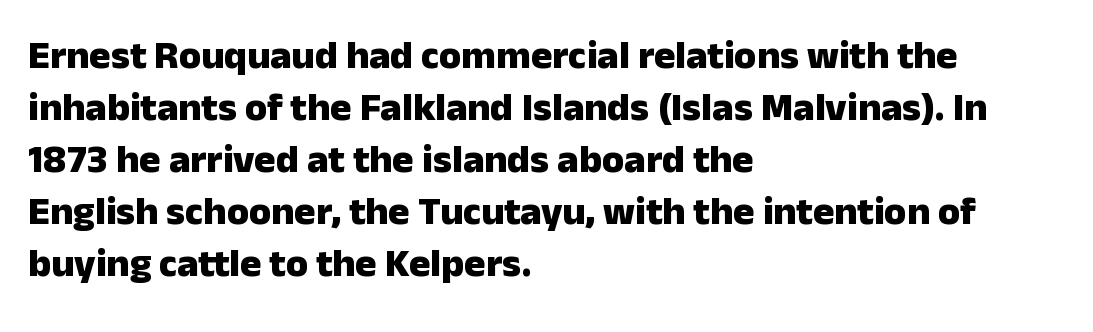
The image shows 40 px heavy sans-serif type, upright; set left-aligned, normal line spacing (1.3x), normal letter spacing, not underlined; low stroke contrast and a medium x-height.
